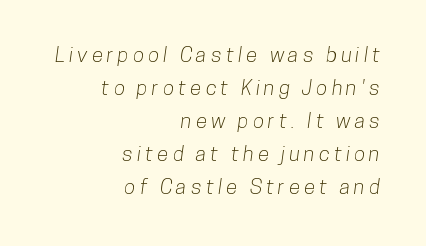
Q: Is the text underlined? A: No.
Q: How is the paragraph aligned? A: Right-aligned.
Q: Is the spacing between lines tight, normal or loose? A: Normal.
